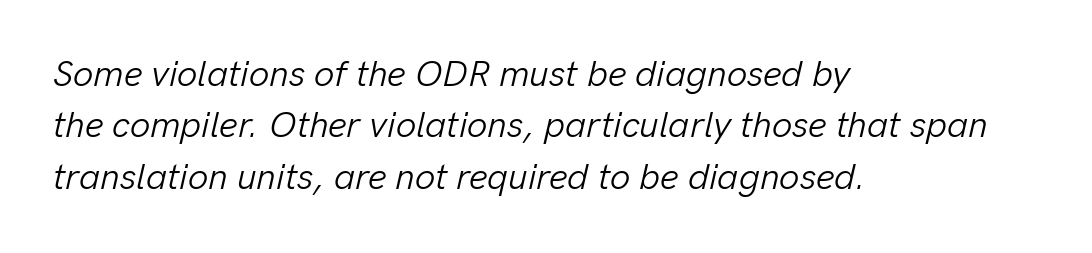
Q: Is the text bold? A: No.
Q: Is the text italic (slanted)? A: Yes, it leans right by about 13 degrees.
Q: Is the text underlined? A: No.
Q: How is the paragraph aligned? A: Left-aligned.
Q: Is the spacing between letters normal or unusually wide? A: Normal.
Q: Is the spacing between lines tight, normal or loose? A: Normal.
Q: Width (condensed, normal, or wide)? A: Normal.
Q: Stroke contrast? A: Low.
Q: x-height? A: Medium.
Q: Monospaced? A: No.
